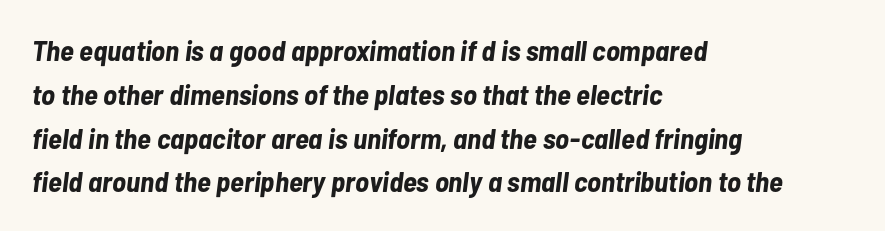
Q: Is the text bold? A: Yes.
Q: Is the text italic (slanted)? A: Yes, it leans right by about 7 degrees.
Q: Is the text underlined? A: No.
Q: How is the paragraph aligned? A: Left-aligned.
Q: Is the spacing between letters normal or unusually wide? A: Normal.
Q: Is the spacing between lines tight, normal or loose? A: Normal.
Q: Width (condensed, normal, or wide)? A: Condensed.
Q: Stroke contrast? A: Low.
Q: x-height? A: Medium.
Q: Monospaced? A: No.
